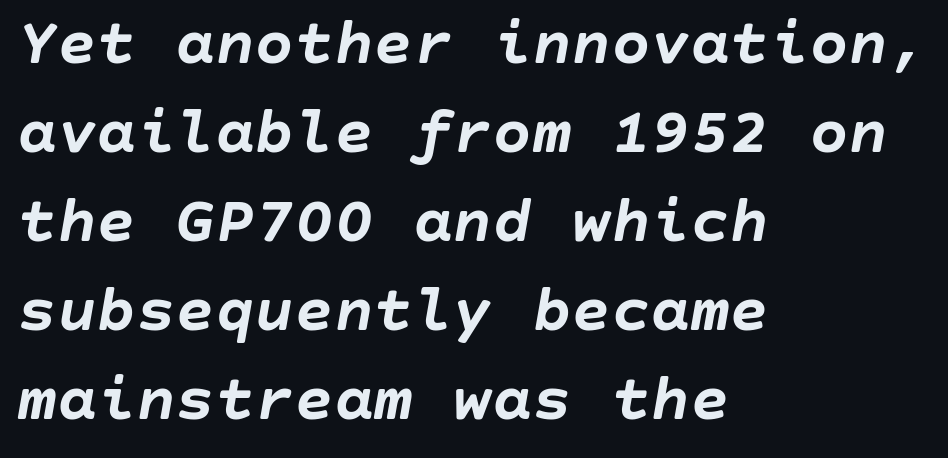
The strokes are fattened all the way to bold. Vertically, the passage feels balanced, rows spaced as you'd expect. Caption: multi-line text, flush left, ragged right. The letterforms sit shoulder to shoulder at normal distance.
